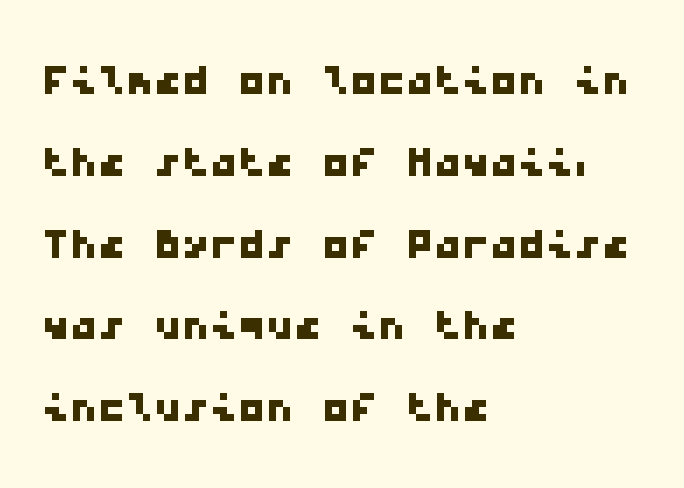
The image shows 56 px wide sans-serif type, monospaced; set left-aligned, normal line spacing (1.46x), normal letter spacing, not underlined; low stroke contrast and a medium x-height.
